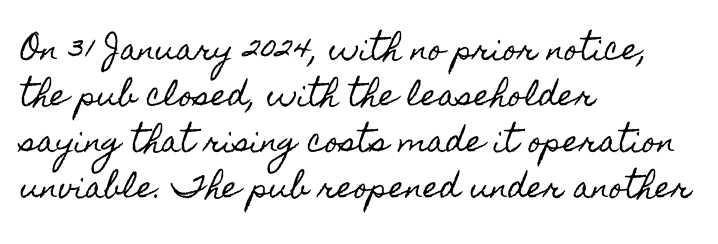
Q: Is the text italic (slanted)? A: Yes.
Q: Is the text underlined? A: No.
Q: How is the paragraph aligned? A: Left-aligned.
Q: Is the spacing between letters normal or unusually wide? A: Normal.
Q: Is the spacing between lines tight, normal or loose? A: Normal.
Q: Width (condensed, normal, or wide)? A: Condensed.
Q: x-height? A: Small.
Q: Monospaced? A: No.
